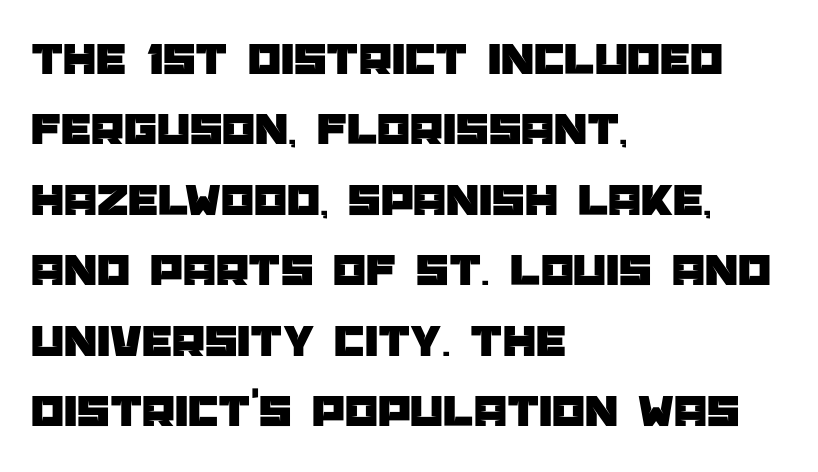
{"serif": "no", "italic": "no", "width": "normal", "stroke_contrast": "low", "x_height": "large", "monospaced": "no", "underline": "no", "align": "left", "line_spacing": "normal", "line_spacing_ratio": 1.5, "letter_spacing": "normal", "letter_spacing_em": 0.0, "glyph_px": 47}
